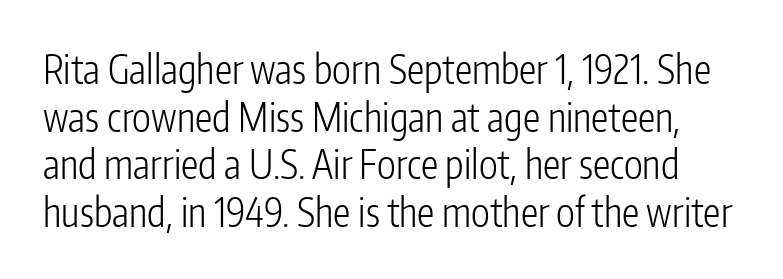
The image shows 39 px light, condensed sans-serif type, upright; set line spacing 1.22x, normal letter spacing, not underlined; low stroke contrast and a medium x-height.
